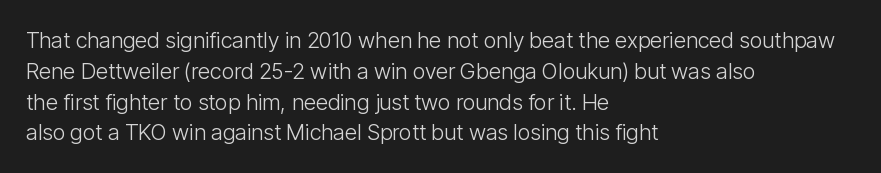
The image shows 22 px text type, upright; set left-aligned, normal line spacing (1.4x), normal letter spacing, not underlined.
